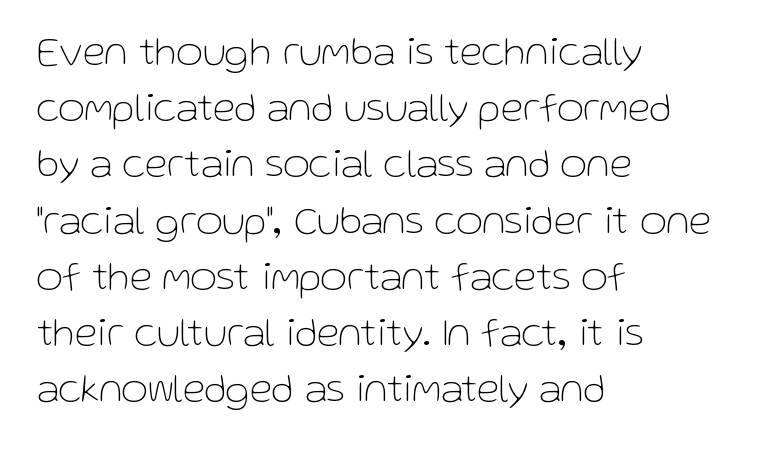
The image shows 41 px thin sans-serif type, upright; set left-aligned, normal line spacing (1.37x), normal letter spacing, not underlined; low stroke contrast and a medium x-height.
